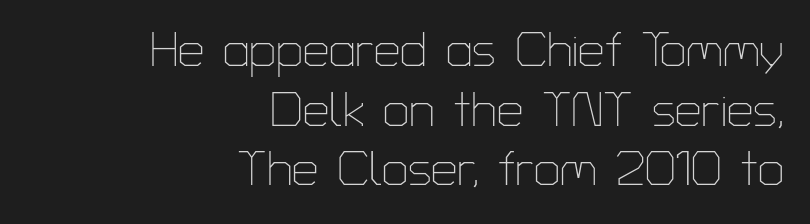
On a weight scale, this lands at 450 or below. Tracking here is standard; glyphs follow each other at the usual distance. What kind of face is this? One without serifs — a sans. The rendering anchors every line to the right-hand side. The font's upright variant was chosen for this text. Each letter keeps its own natural width here, so spacing adapts to shape.
